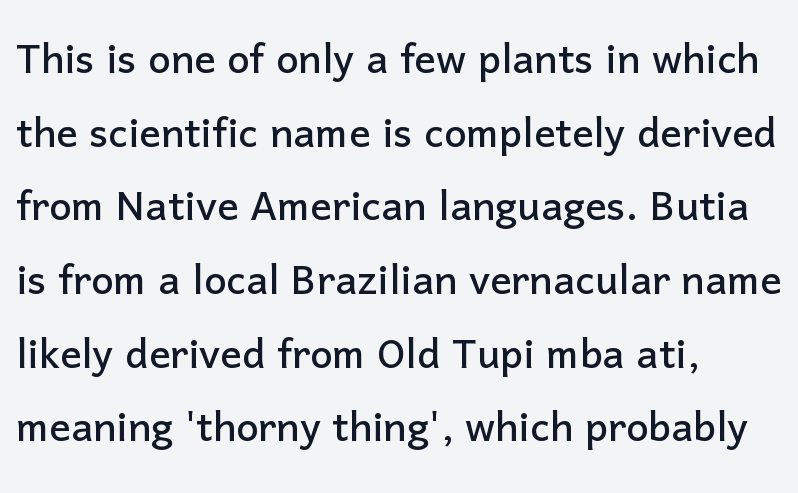
Q: Is the text italic (slanted)? A: No, it is upright.
Q: Is the typeface a serif or a sans-serif typeface? A: Sans-serif.
Q: Is the text underlined? A: No.
Q: How is the paragraph aligned? A: Left-aligned.
Q: Is the spacing between letters normal or unusually wide? A: Normal.
Q: Is the spacing between lines tight, normal or loose? A: Normal.
Q: Width (condensed, normal, or wide)? A: Normal.
Q: Stroke contrast? A: Low.
Q: x-height? A: Medium.
Q: Monospaced? A: No.
